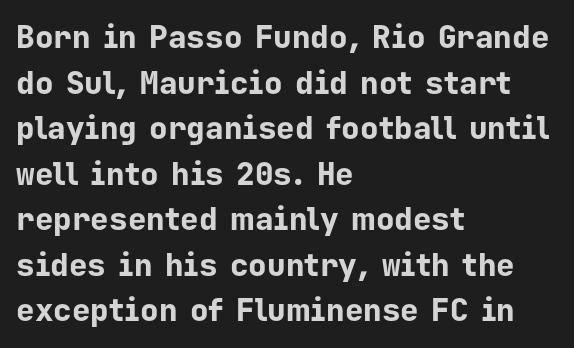
The image shows 31 px bold sans-serif type, upright, monospaced; set left-aligned, normal line spacing (1.47x), normal letter spacing, not underlined; low stroke contrast and a medium x-height.
